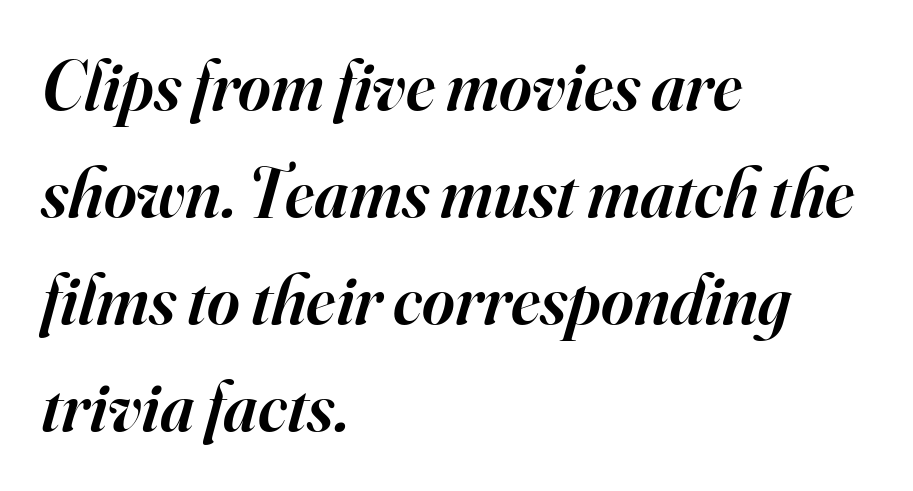
The image shows 70 px semibold serif type, italic (leaning right); set left-aligned, normal line spacing (1.53x), normal letter spacing, not underlined; high stroke contrast and a small x-height.
